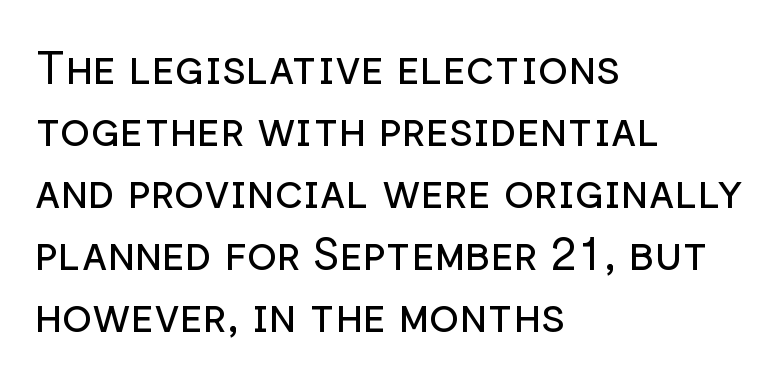
The image shows 45 px regular-weight sans-serif type, upright; set left-aligned, normal line spacing (1.38x), normal letter spacing, not underlined; low stroke contrast and a medium x-height.
